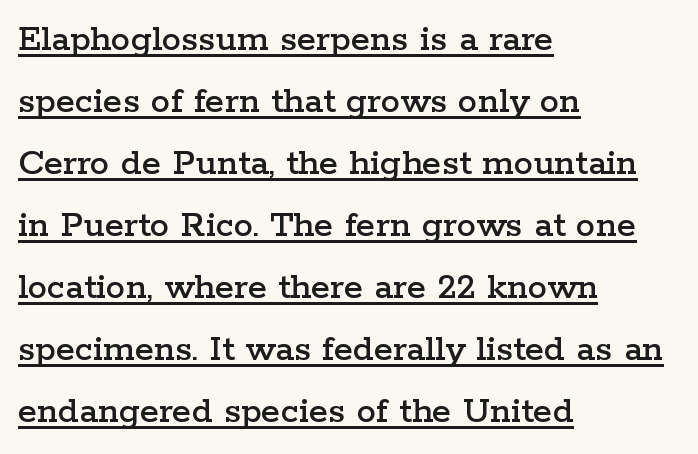
Unlike italic type, these characters show no tilt at all. A typesetter would call this proportional, since set widths differ per character. A typesetter would call this leading conventional body-copy spacing. Somebody hit Ctrl+U on this one — the words are underlined.
